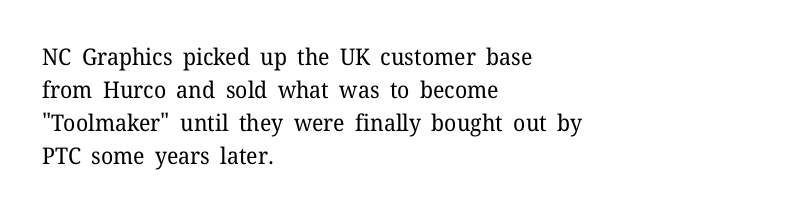
Honestly, the row spacing looks completely unremarkable. Caption: face not bold, strokes unweighted. Posture: vertical. This rendering features lettering with no underline. The setting favours the left margin, as ordinary paragraphs usually do.
